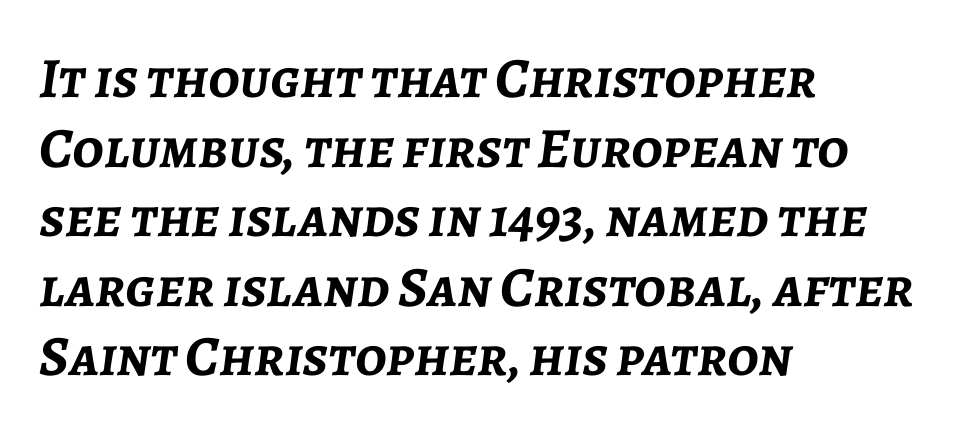
The image shows 57 px semibold type, italic (leaning right); set left-aligned, line spacing 1.22x, normal letter spacing, not underlined; low stroke contrast and a medium x-height.
